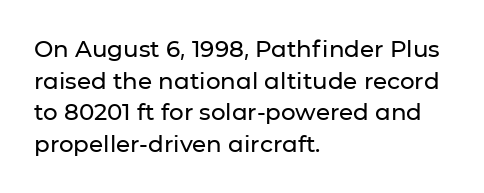
The image shows 23 px text type, upright; set left-aligned, normal line spacing (1.38x), normal letter spacing, not underlined.
